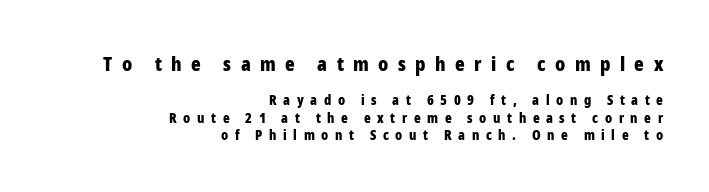
{"italic": "no", "bold": "yes", "underline": "no", "align": "right", "line_spacing": "normal", "line_spacing_ratio": 1.26, "letter_spacing": "wide", "letter_spacing_em": 0.47, "larger_block": "first", "size_ratio": 1.43, "glyph_px": 20}
